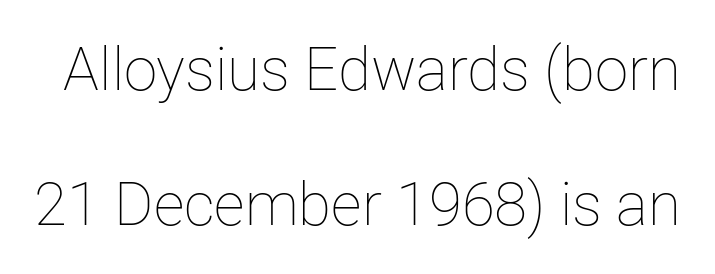
This rendering leaves character spacing at its baseline value. Vertical stems look standard width or narrower in stroke. Underlining? Definitely not there. Widely set lines give the paragraph a tall, airy silhouette.
